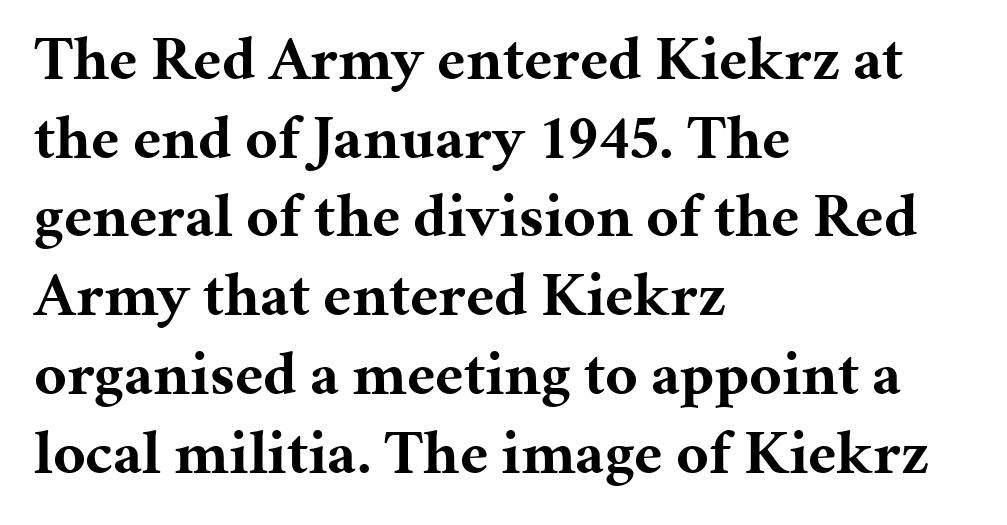
{"serif": "yes", "italic": "no", "bold": "yes", "weight": "bold", "width": "normal", "stroke_contrast": "medium", "x_height": "medium", "monospaced": "no", "underline": "no", "align": "left", "line_spacing": "normal", "line_spacing_ratio": 1.27, "letter_spacing": "normal", "letter_spacing_em": 0.0, "glyph_px": 62}
